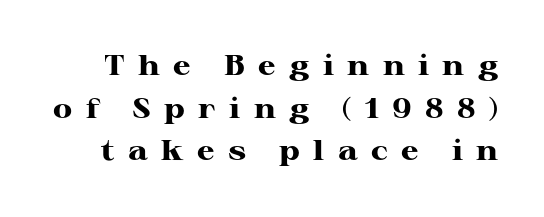
{"serif": "yes", "italic": "no", "bold": "yes", "weight": "heavy", "width": "wide", "stroke_contrast": "high", "x_height": "medium", "monospaced": "no", "underline": "no", "line_spacing": "normal", "line_spacing_ratio": 1.52, "letter_spacing": "wide", "letter_spacing_em": 0.48, "glyph_px": 28}
